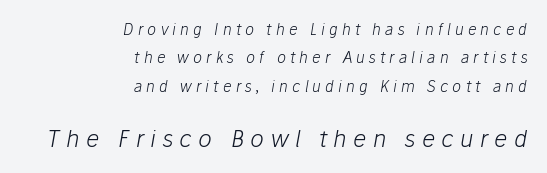
Q: Is the text bold? A: No.
Q: Is the text italic (slanted)? A: Yes, it leans right by about 10 degrees.
Q: Is the text underlined? A: No.
Q: How is the paragraph aligned? A: Right-aligned.
Q: Is the spacing between letters normal or unusually wide? A: Unusually wide.
Q: Is the spacing between lines tight, normal or loose? A: Loose.
Q: Which block of text is set in a larger size, the first (top) or the second (bottom)? A: The second (bottom) one.
